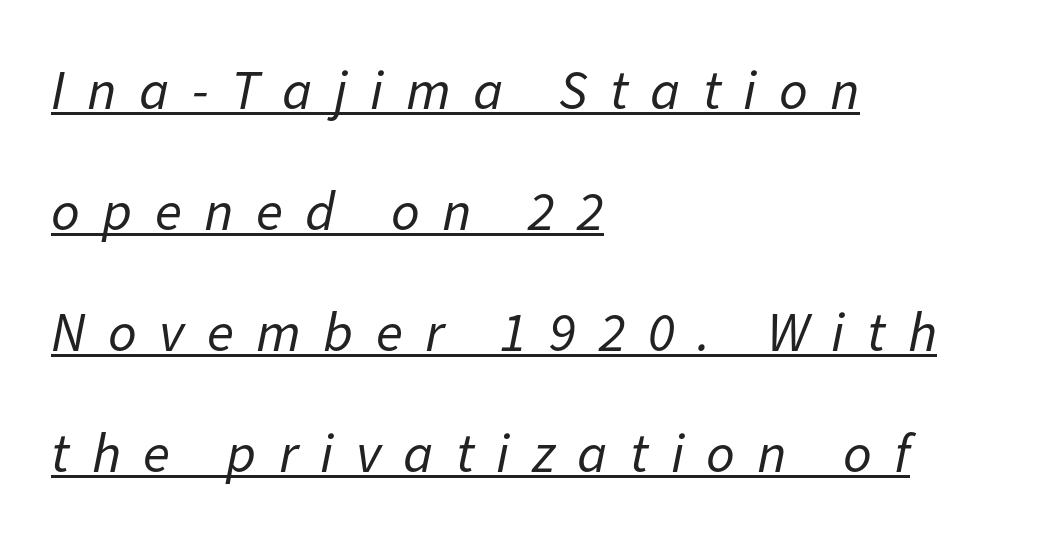
Counters stay open thanks to moderate or lighter strokes. The leading is generous, giving the passage an open texture. Is the letter spacing exaggerated? Yes — the characters are pushed far apart. Note the varied advance widths — an 'i' is clearly narrower than an 'm'. These characters rest on top of a visible drawn line.
